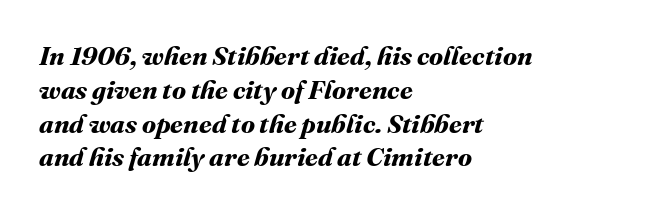
The image shows 26 px bold type; set left-aligned, normal line spacing (1.3x), normal letter spacing, not underlined.
